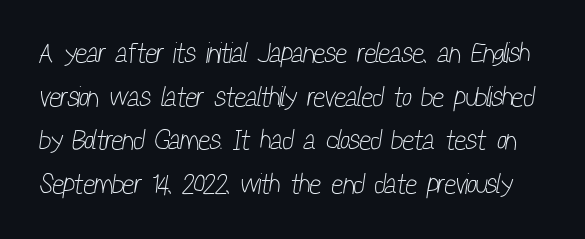
Q: Is the text bold? A: No.
Q: Is the typeface a serif or a sans-serif typeface? A: Sans-serif.
Q: Is the text underlined? A: No.
Q: Is the spacing between letters normal or unusually wide? A: Normal.
Q: Is the spacing between lines tight, normal or loose? A: Normal.
Q: Width (condensed, normal, or wide)? A: Condensed.
Q: Stroke contrast? A: Low.
Q: x-height? A: Medium.
Q: Monospaced? A: No.
